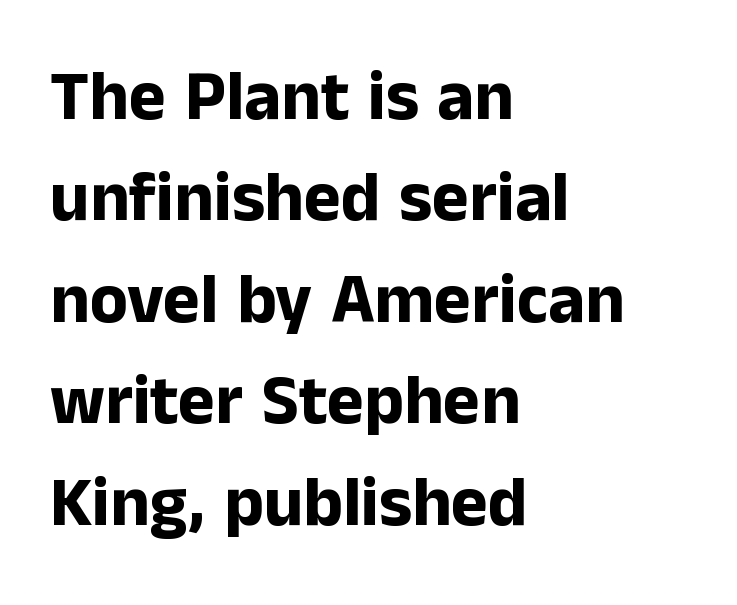
The image shows 70 px bold sans-serif type, upright; set left-aligned, normal line spacing (1.45x), normal letter spacing, not underlined; low stroke contrast and a medium x-height.
